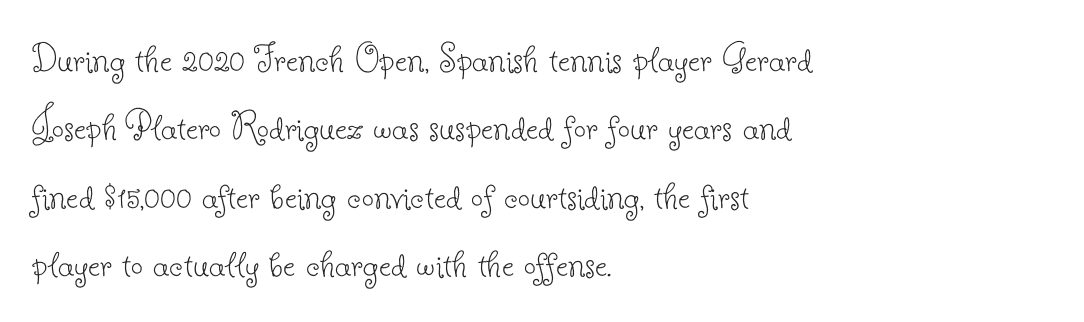
{"serif": "yes", "italic": "no", "bold": "no", "weight": "thin", "width": "normal", "stroke_contrast": "low", "x_height": "small", "monospaced": "no", "underline": "no", "align": "left", "line_spacing": "normal", "line_spacing_ratio": 1.59, "letter_spacing": "normal", "letter_spacing_em": 0.0, "glyph_px": 43}
